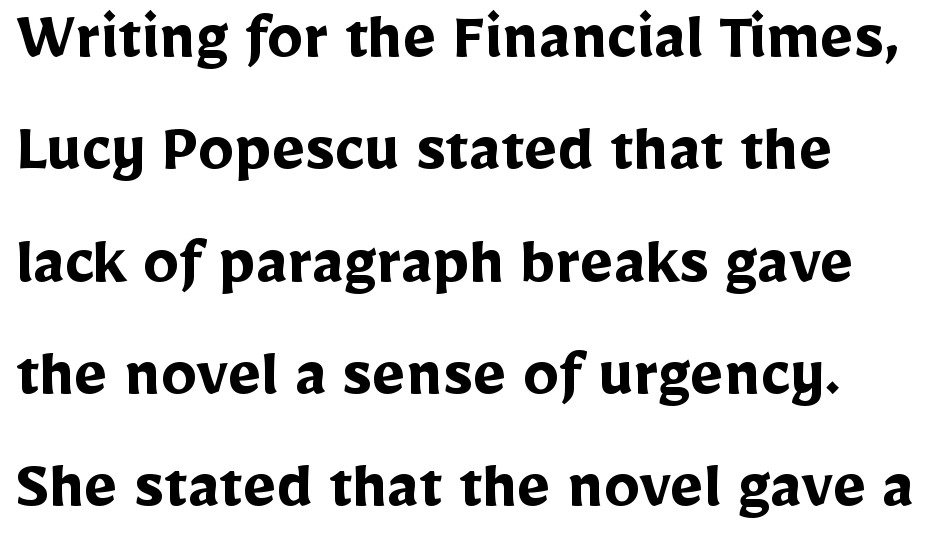
{"serif": "no", "italic": "no", "bold": "yes", "weight": "semibold", "width": "normal", "stroke_contrast": "low", "x_height": "medium", "monospaced": "no", "underline": "no", "align": "left", "line_spacing": "normal", "line_spacing_ratio": 1.56, "letter_spacing": "normal", "letter_spacing_em": 0.0, "glyph_px": 72}
